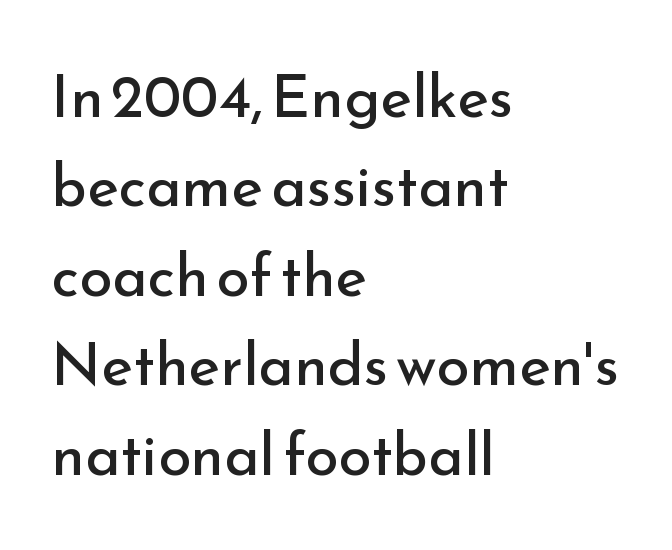
{"serif": "no", "italic": "no", "bold": "no", "weight": "regular", "width": "normal", "stroke_contrast": "low", "x_height": "small", "monospaced": "no", "underline": "no", "align": "left", "line_spacing": "normal", "line_spacing_ratio": 1.49, "letter_spacing": "normal", "letter_spacing_em": 0.0, "glyph_px": 60}
